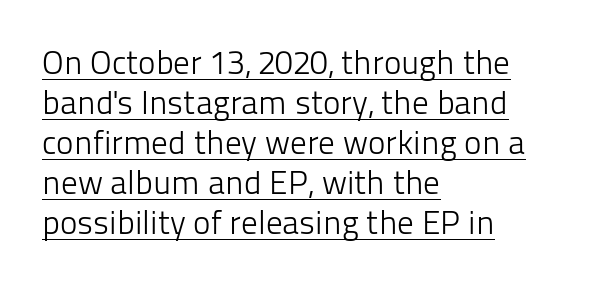
{"serif": "no", "italic": "no", "bold": "no", "weight": "light", "width": "normal", "stroke_contrast": "low", "x_height": "medium", "monospaced": "no", "underline": "yes", "align": "left", "line_spacing_ratio": 1.21, "letter_spacing": "normal", "letter_spacing_em": 0.0, "glyph_px": 33}
